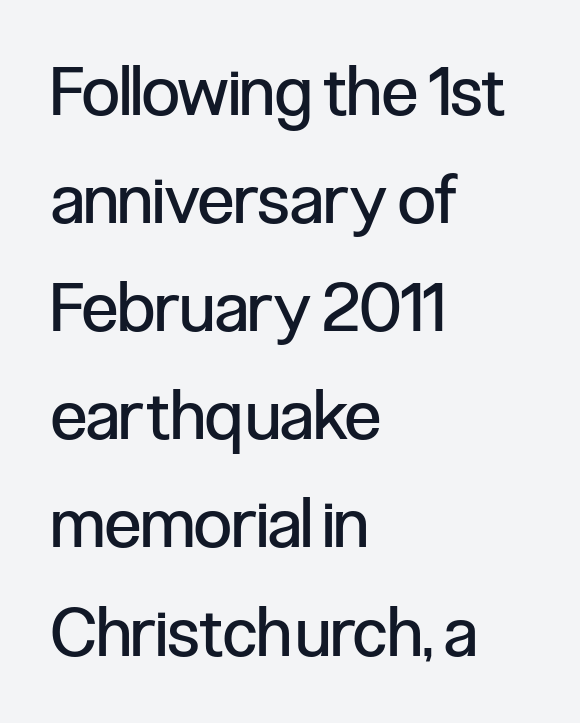
The image shows 68 px regular-weight, condensed sans-serif type, upright; set left-aligned, normal line spacing (1.59x), normal letter spacing, not underlined; low stroke contrast and a medium x-height.
